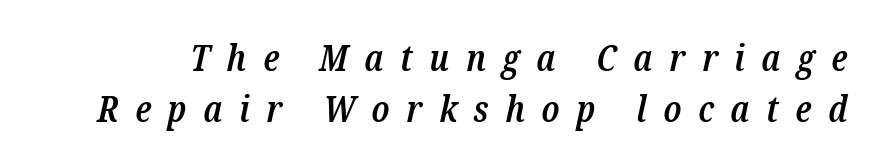
{"serif": "yes", "italic": "yes", "lean": "right", "slant_degrees": 12, "bold": "semi", "weight": "semibold", "width": "condensed", "stroke_contrast": "low", "x_height": "medium", "monospaced": "no", "underline": "no", "line_spacing": "normal", "line_spacing_ratio": 1.39, "letter_spacing": "wide", "letter_spacing_em": 0.45, "glyph_px": 37}
